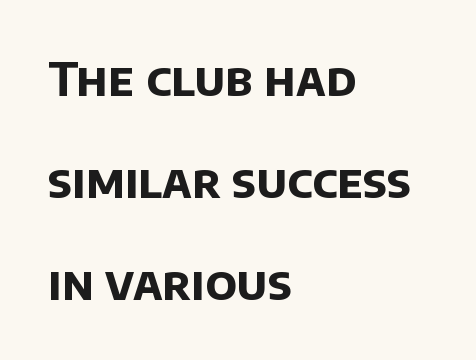
{"serif": "no", "bold": "yes", "weight": "bold", "width": "normal", "stroke_contrast": "low", "x_height": "large", "monospaced": "no", "underline": "no", "align": "left", "line_spacing": "loose", "line_spacing_ratio": 2.22, "letter_spacing": "normal", "letter_spacing_em": 0.0, "glyph_px": 46}
